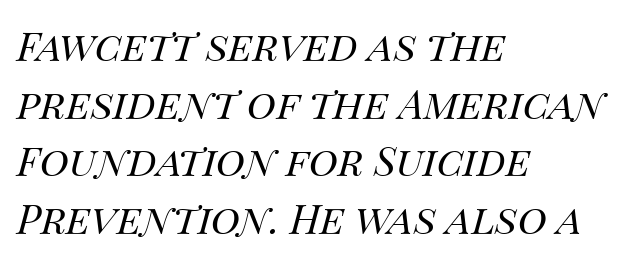
{"italic": "yes", "lean": "right", "slant_degrees": 14, "bold": "no", "weight": "regular", "width": "normal", "stroke_contrast": "medium", "x_height": "large", "monospaced": "no", "underline": "no", "align": "left", "line_spacing": "normal", "line_spacing_ratio": 1.44, "letter_spacing": "normal", "letter_spacing_em": 0.0, "glyph_px": 40}
